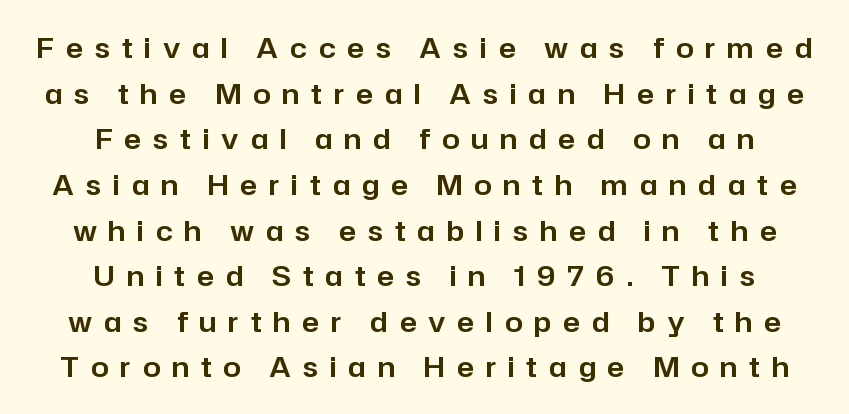
{"serif": "no", "italic": "no", "width": "normal", "stroke_contrast": "low", "x_height": "medium", "monospaced": "no", "underline": "no", "align": "center", "line_spacing": "normal", "line_spacing_ratio": 1.63, "letter_spacing": "wide", "letter_spacing_em": 0.42, "glyph_px": 28}
